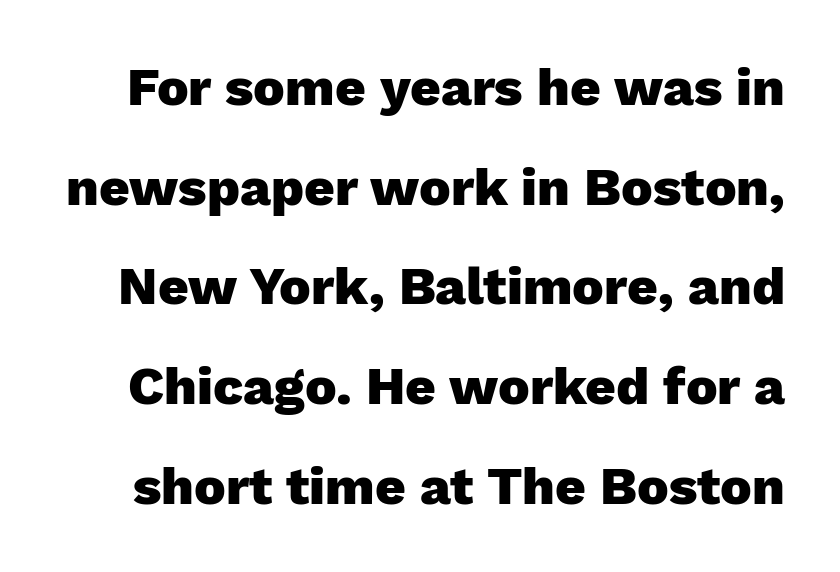
Is the type bold? Yes — the strokes are clearly thick and heavy. The letters stand upright; this is a roman face. These lines are rendered in a variable-pitch font. Stroke terminals: plain, sans-serif. Here the glyphs are tracked normally, forming tight word shapes. Has an underline been added? It has not.
